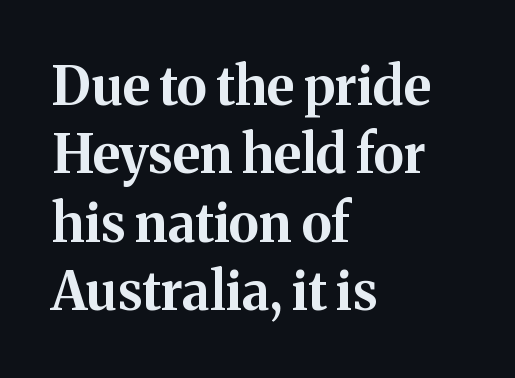
Letters rest on an invisible, unmarked baseline. Note the varied advance widths — an 'i' is clearly narrower than an 'm'. Line spacing here is normal. A typesetter would mark this as roman, not italic.
